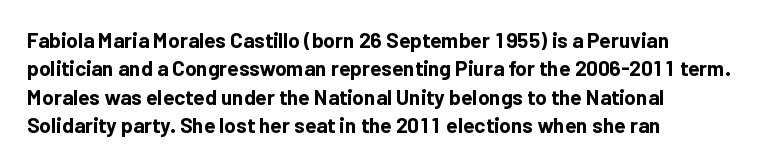
The image shows 21 px bold type, upright; set left-aligned, normal line spacing (1.35x), normal letter spacing, not underlined.
